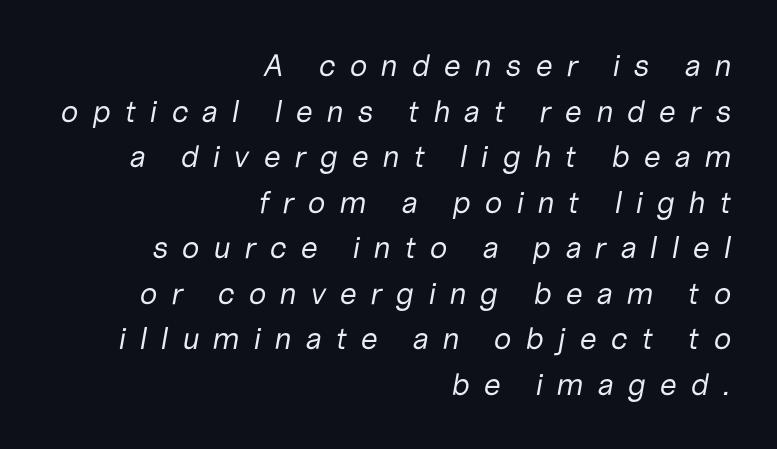
The image shows 31 px regular-weight type, italic (leaning right); set right-aligned, normal line spacing (1.47x), unusually wide letter spacing (+0.43 em), not underlined; low stroke contrast and a medium x-height.
